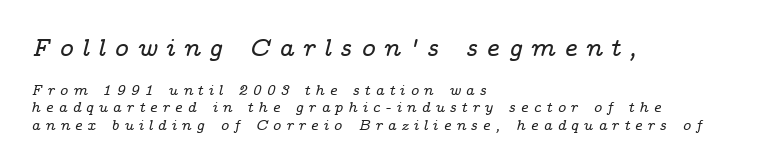
Q: Is the text italic (slanted)? A: Yes, it leans right by about 14 degrees.
Q: Is the text underlined? A: No.
Q: How is the paragraph aligned? A: Left-aligned.
Q: Is the spacing between letters normal or unusually wide? A: Unusually wide.
Q: Which block of text is set in a larger size, the first (top) or the second (bottom)? A: The first (top) one.
